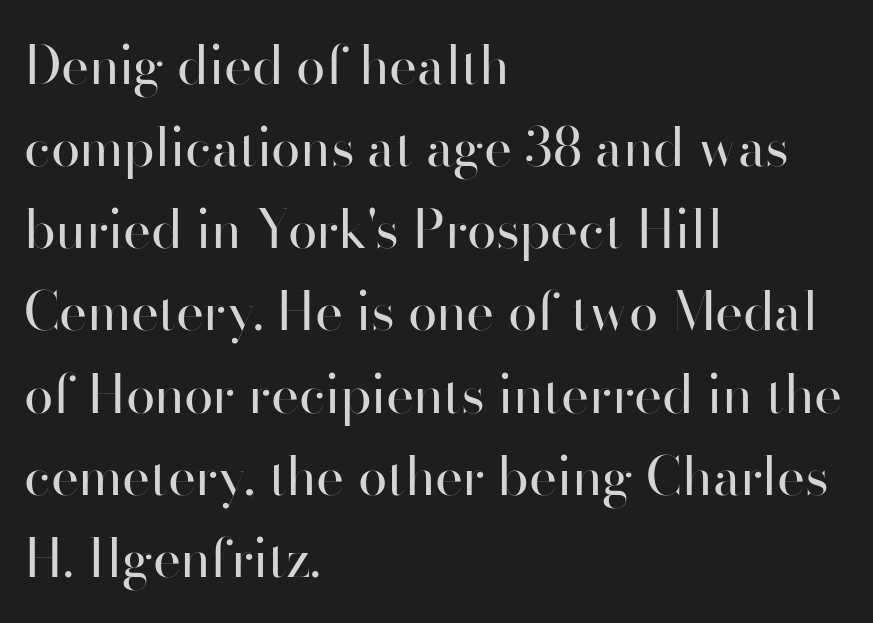
No feet cap the strokes, marking this as sans-serif type. The letters advance in unequal steps, a hallmark of proportional type. Whoever set this chose a conventional vertical rhythm. Each word holds together tightly as a unit, with standard inter-letter gaps. Descenders are the only things crossing below the line.
